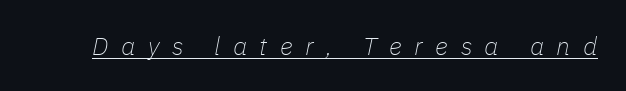
Inter-character spacing is expanded well beyond the font's built-in metrics. If you drew a line through each stem, it would be angled. A rule runs beneath these lines of type. Bold? No — there's no thickening of the strokes.
